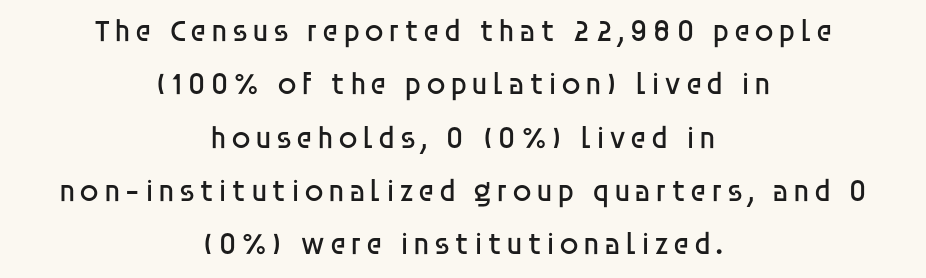
The image shows 31 px regular-weight sans-serif type, upright; set centered, line spacing 1.72x, not underlined; low stroke contrast and a large x-height.
